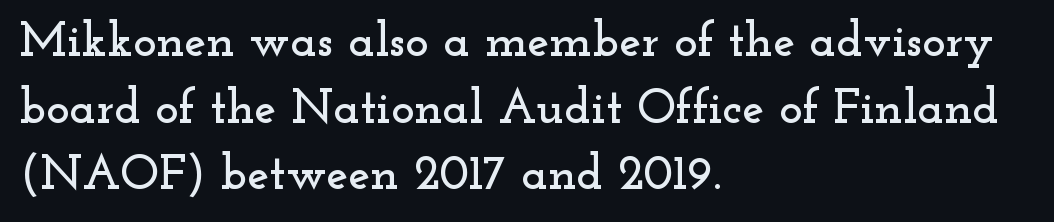
{"serif": "yes", "italic": "no", "width": "wide", "stroke_contrast": "low", "x_height": "small", "monospaced": "no", "underline": "no", "align": "left", "line_spacing": "normal", "line_spacing_ratio": 1.36, "letter_spacing": "normal", "letter_spacing_em": 0.0, "glyph_px": 49}
